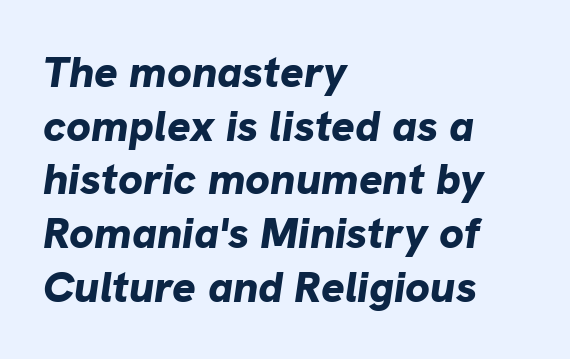
{"italic": "yes", "lean": "right", "slant_degrees": 8, "bold": "yes", "weight": "bold", "width": "normal", "stroke_contrast": "low", "x_height": "medium", "monospaced": "no", "underline": "no", "align": "left", "line_spacing_ratio": 1.22, "letter_spacing": "normal", "letter_spacing_em": 0.0, "glyph_px": 44}
